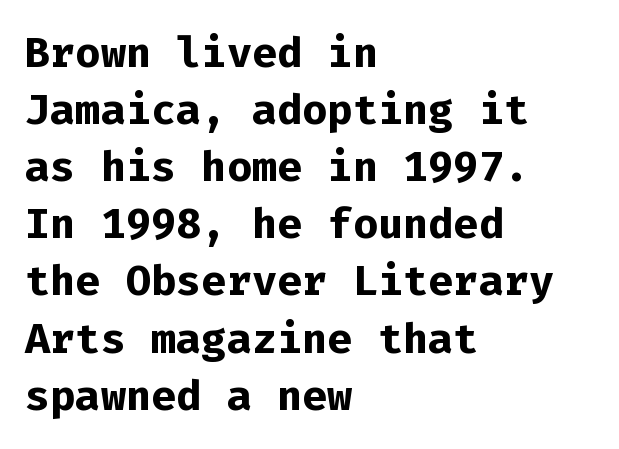
{"serif": "no", "italic": "no", "bold": "yes", "weight": "bold", "width": "normal", "stroke_contrast": "low", "x_height": "medium", "monospaced": "yes", "underline": "no", "align": "left", "line_spacing": "normal", "line_spacing_ratio": 1.36, "letter_spacing": "normal", "letter_spacing_em": 0.0, "glyph_px": 42}
